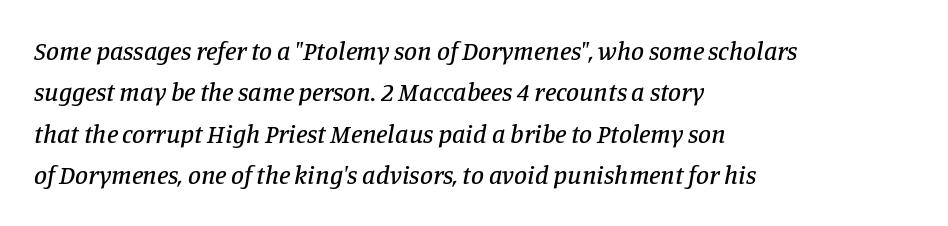
Observe the lean: these are italic letterforms. Horizontal bands of white between lines are of average thickness. The line texture is even and compact thanks to regular tracking. The paragraph has a hard left edge and a soft right edge. The space directly below the letters is spotless.
